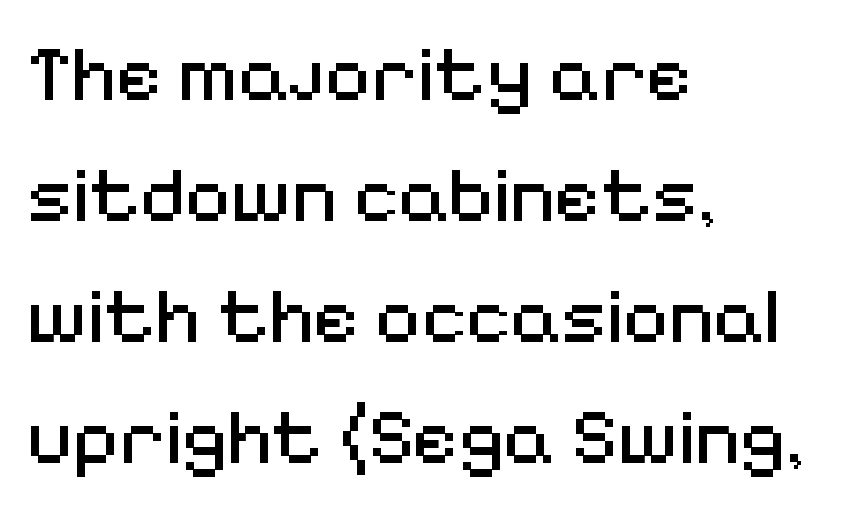
A quiet, ordinary-to-light weight characterises the typeface. A bare baseline throughout the passage. Every row of glyphs begins at an identical x-position on the left. The letters stand straight up with perfectly vertical stems. These lines are rendered in a variable-pitch font.
